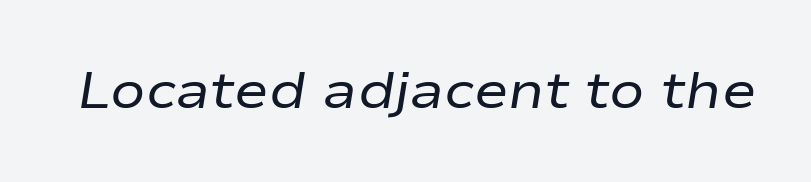
The image shows 52 px regular-weight, wide type, italic (leaning right); set normal letter spacing, not underlined; low stroke contrast and a medium x-height.
